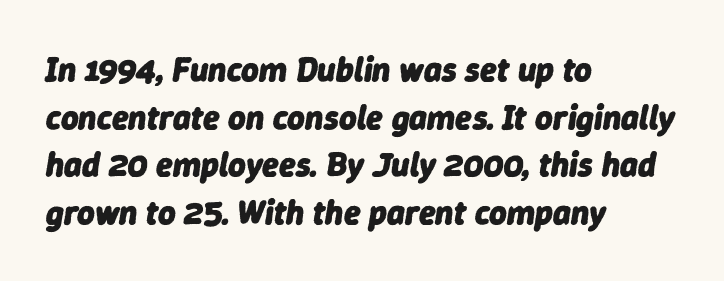
A clean baseline with only descenders dipping below it. The typesetting leans heavy: a genuine bold. In terms of letterspacing, this is plain default setting. A typesetter would call this leading conventional body-copy spacing. These lines are rendered in a variable-pitch font.
